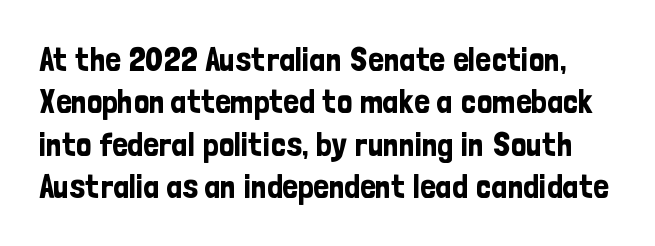
{"serif": "no", "italic": "no", "width": "condensed", "stroke_contrast": "low", "x_height": "medium", "monospaced": "no", "underline": "no", "line_spacing": "normal", "line_spacing_ratio": 1.25, "letter_spacing": "normal", "letter_spacing_em": 0.0, "glyph_px": 34}
